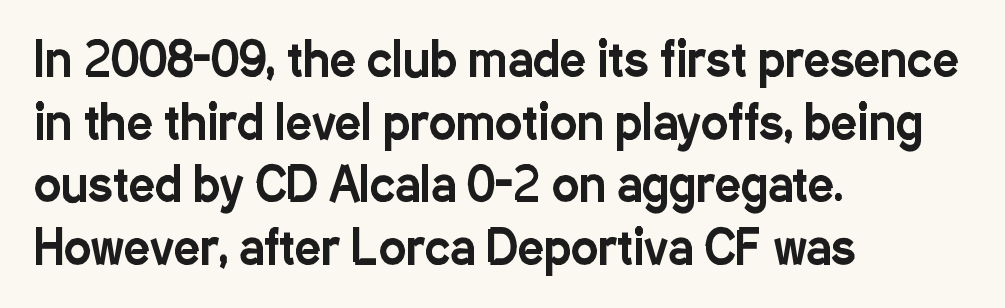
{"serif": "no", "italic": "no", "width": "condensed", "stroke_contrast": "low", "x_height": "medium", "monospaced": "no", "underline": "no", "align": "left", "line_spacing": "normal", "line_spacing_ratio": 1.36, "letter_spacing": "normal", "letter_spacing_em": 0.0, "glyph_px": 46}
